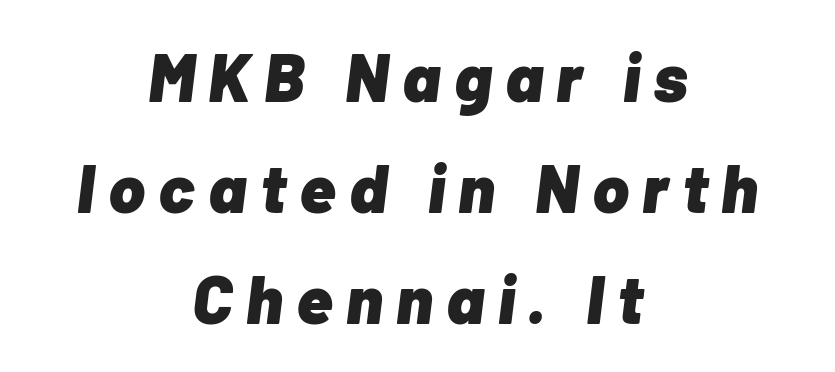
{"italic": "yes", "lean": "right", "slant_degrees": 7, "bold": "yes", "weight": "heavy", "width": "normal", "stroke_contrast": "low", "x_height": "medium", "monospaced": "no", "underline": "no", "align": "center", "line_spacing": "normal", "line_spacing_ratio": 1.63, "letter_spacing": "wide", "letter_spacing_em": 0.2, "glyph_px": 68}
